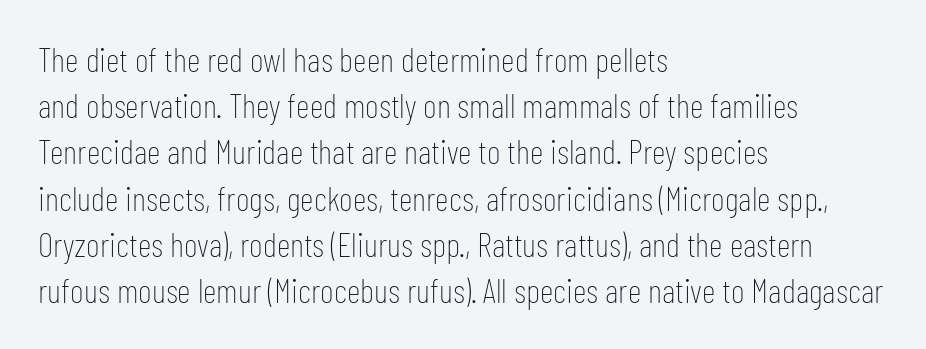
Only glyphs here, with clear space below each row. The letters look calm and open, with moderate or lighter stems. A typesetter would call this proportional, since set widths differ per character. Leading: standard.
